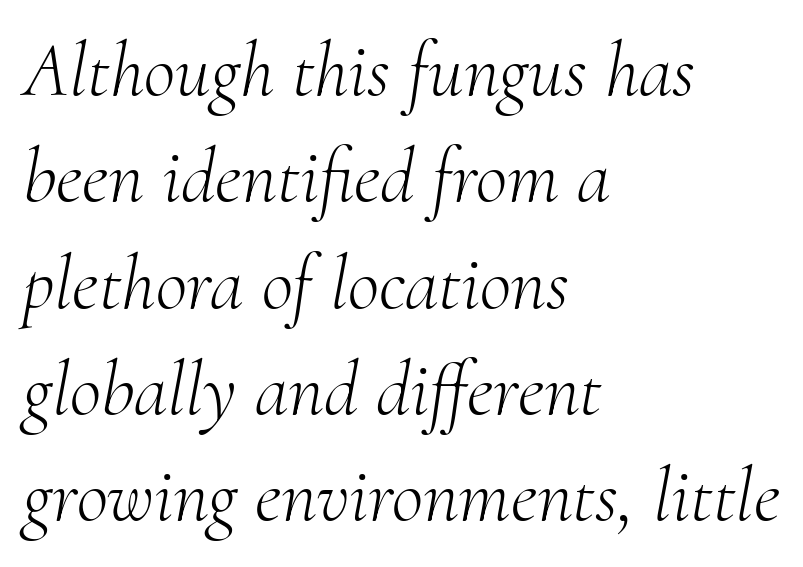
The image shows 77 px light serif type, italic (leaning right); set left-aligned, normal line spacing (1.38x), normal letter spacing, not underlined; medium stroke contrast and a small x-height.
